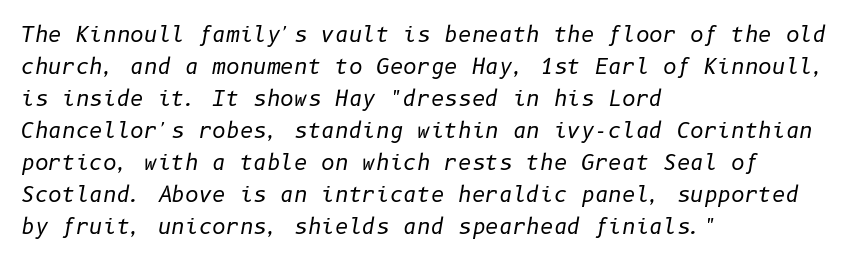
{"italic": "yes", "lean": "right", "slant_degrees": 10, "bold": "no", "underline": "no", "align": "left", "line_spacing": "normal", "line_spacing_ratio": 1.52, "letter_spacing": "normal", "letter_spacing_em": 0.0, "glyph_px": 21}
